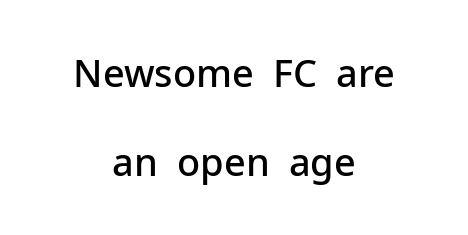
Italic? Not at all — the glyphs are vertical. Notice the strokes are somewhat thickened but not fully heavy: this is a semibold. Think of a printed novel: that variable character pitch is what you see here. The space directly below the letters is spotless. The rendering positions every line midway between the sides.
